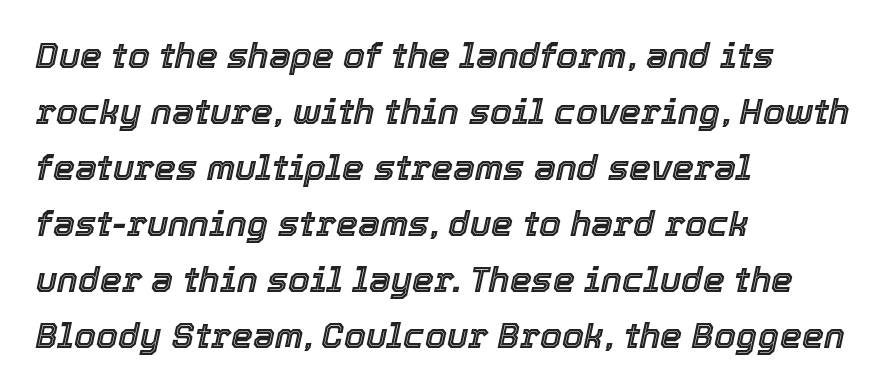
The image shows 35 px text type, italic (leaning right); set left-aligned, normal line spacing (1.6x), normal letter spacing, not underlined; a medium x-height.
